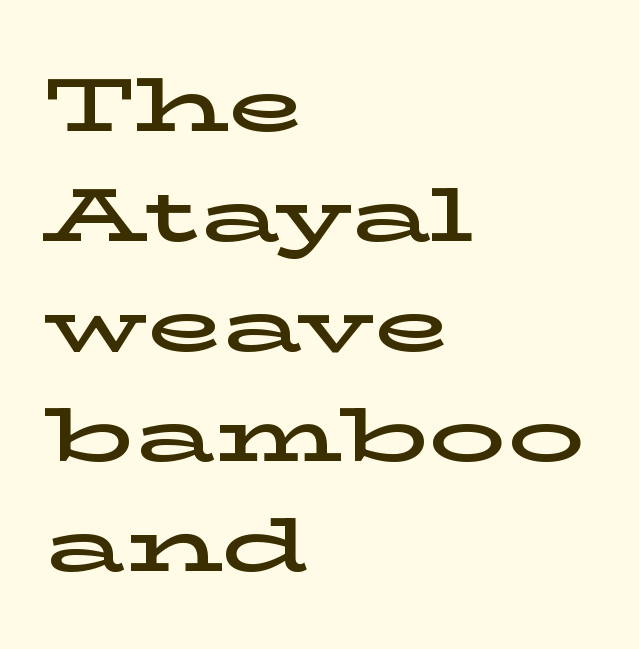
Q: Is the text italic (slanted)? A: No, it is upright.
Q: Is the typeface a serif or a sans-serif typeface? A: Serif.
Q: Is the text underlined? A: No.
Q: How is the paragraph aligned? A: Left-aligned.
Q: Is the spacing between letters normal or unusually wide? A: Normal.
Q: Is the spacing between lines tight, normal or loose? A: Normal.
Q: Width (condensed, normal, or wide)? A: Wide.
Q: Stroke contrast? A: Low.
Q: x-height? A: Medium.
Q: Monospaced? A: No.
